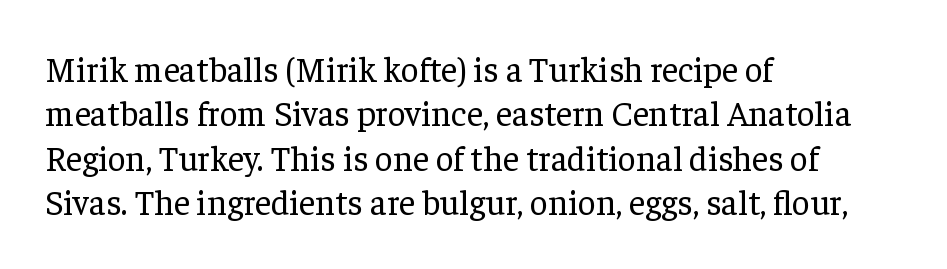
Q: Is the text bold? A: No.
Q: Is the text italic (slanted)? A: No, it is upright.
Q: Is the typeface a serif or a sans-serif typeface? A: Serif.
Q: Is the text underlined? A: No.
Q: How is the paragraph aligned? A: Left-aligned.
Q: Is the spacing between letters normal or unusually wide? A: Normal.
Q: Is the spacing between lines tight, normal or loose? A: Normal.
Q: Width (condensed, normal, or wide)? A: Normal.
Q: Stroke contrast? A: Low.
Q: x-height? A: Medium.
Q: Monospaced? A: No.
